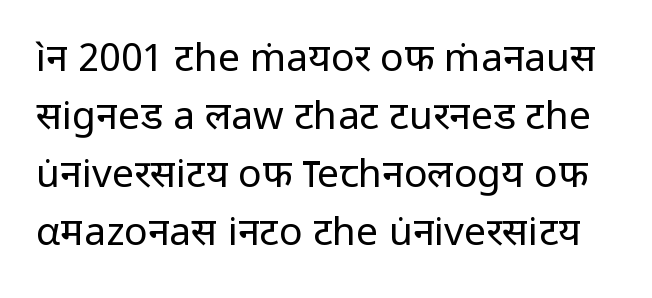
{"serif": "no", "italic": "no", "bold": "no", "weight": "regular", "width": "normal", "stroke_contrast": "low", "x_height": "medium", "monospaced": "no", "underline": "no", "line_spacing": "normal", "line_spacing_ratio": 1.49, "letter_spacing": "normal", "letter_spacing_em": 0.0, "glyph_px": 39}
